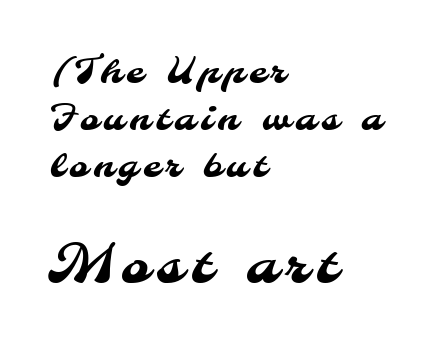
The image shows 54 px sans-serif type; set left-aligned, normal line spacing (1.3x), not underlined; the second (bottom) block is 1.5x larger; medium stroke contrast and a small x-height.
